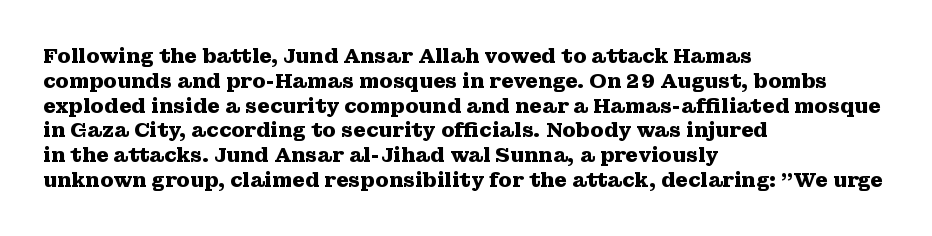
Q: Is the text bold? A: Yes.
Q: Is the text italic (slanted)? A: No, it is upright.
Q: Is the text underlined? A: No.
Q: How is the paragraph aligned? A: Left-aligned.
Q: Is the spacing between letters normal or unusually wide? A: Normal.
